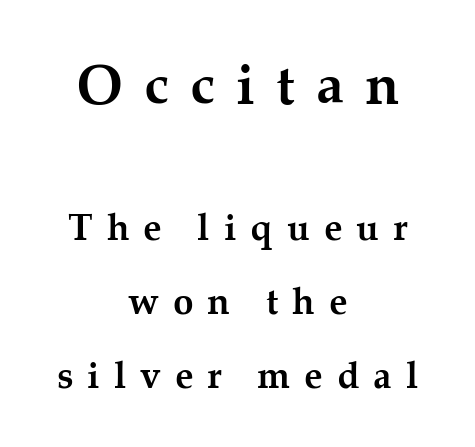
Q: Is the text bold? A: Yes.
Q: Is the text italic (slanted)? A: No, it is upright.
Q: Is the typeface a serif or a sans-serif typeface? A: Serif.
Q: Is the text underlined? A: No.
Q: How is the paragraph aligned? A: Centered.
Q: Is the spacing between letters normal or unusually wide? A: Unusually wide.
Q: Is the spacing between lines tight, normal or loose? A: Loose.
Q: Which block of text is set in a larger size, the first (top) or the second (bottom)? A: The first (top) one.
Q: Width (condensed, normal, or wide)? A: Normal.
Q: Stroke contrast? A: Medium.
Q: x-height? A: Medium.
Q: Monospaced? A: No.
